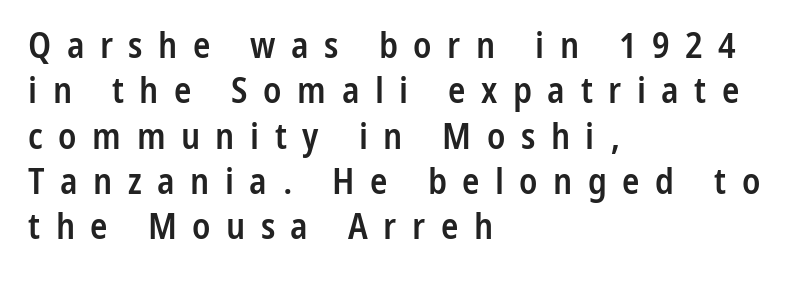
Do the characters align in a grid? No, the font is proportional. Observe the wide spacing: letters keep a clear distance from each other. Notice how the passage keeps a crisp vertical edge on the left only. Type without underlining. Compared with typical paragraphs, the rows here are spaced about the same. I'd call this a sans setting — the letters go barefoot.
